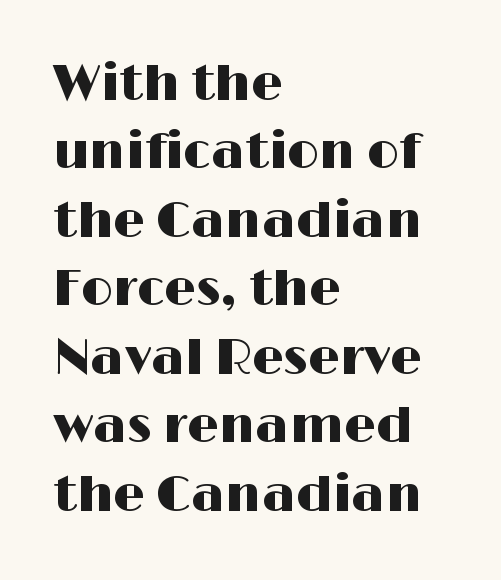
In CSS terms this would be text-align: left. Regular leading. The baseline area is clear. When letters stand straight like this, we call the style roman or upright. This rendering employs a face without finishing strokes, i.e., a sans-serif.
